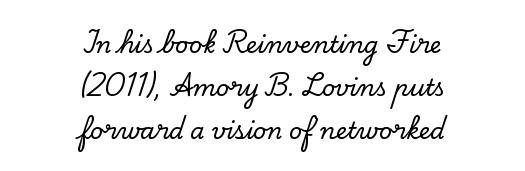
The image shows 23 px text type; set centered, line spacing 1.86x, normal letter spacing, not underlined.
